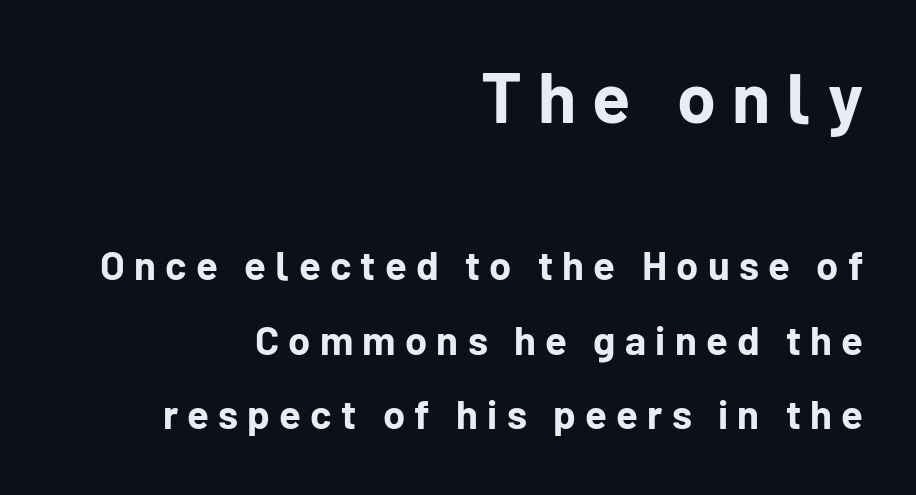
{"serif": "no", "italic": "no", "bold": "yes", "weight": "bold", "width": "normal", "stroke_contrast": "low", "x_height": "medium", "monospaced": "no", "underline": "no", "align": "right", "line_spacing_ratio": 1.87, "letter_spacing": "wide", "letter_spacing_em": 0.23, "larger_block": "first", "size_ratio": 1.75, "glyph_px": 70}
